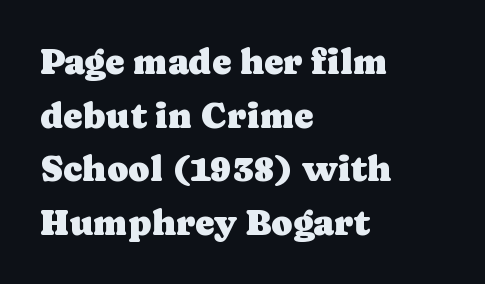
The image shows 36 px serif type, upright; set left-aligned, normal line spacing (1.49x), normal letter spacing, not underlined; low stroke contrast and a medium x-height.
